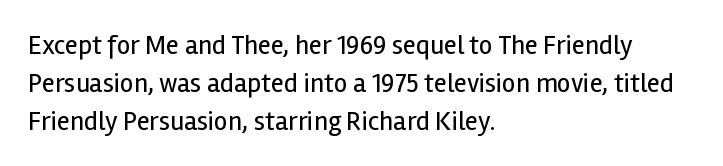
The image shows 27 px text type, upright; set left-aligned, normal line spacing (1.4x), normal letter spacing, not underlined.
